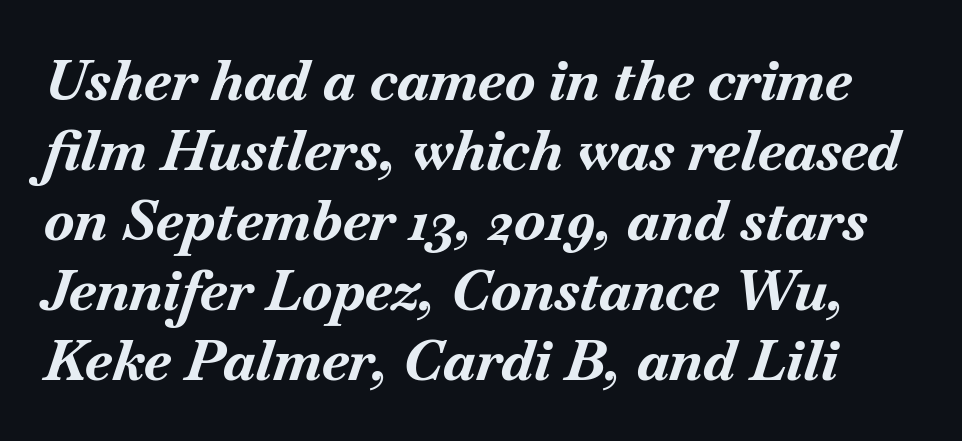
The image shows 56 px bold type, italic (leaning right); set normal line spacing (1.25x), normal letter spacing, not underlined; medium stroke contrast and a small x-height.
